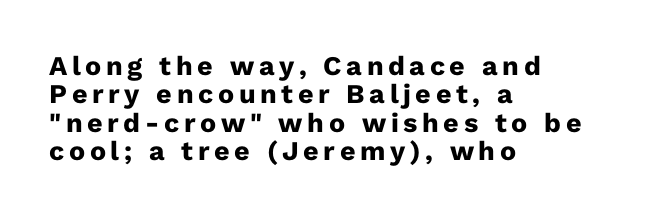
{"italic": "no", "bold": "yes", "underline": "no", "align": "left", "line_spacing": "tight", "line_spacing_ratio": 1.05, "glyph_px": 27}
